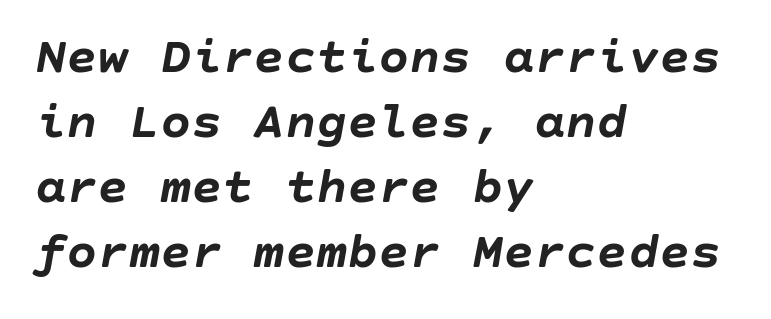
The typesetter chose a ragged-right arrangement here. Compared with typical paragraphs, the rows here are spaced about the same. The zone under the glyphs is completely vacant. The font is running at its bold setting. The gaps between neighbouring characters are ordinary and unremarkable.
